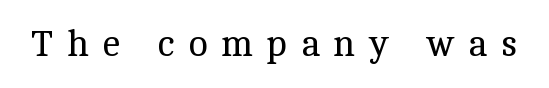
Students, note that the glyphs here are deliberately spaced far apart. The lettering stays uniformly vertical, giving the passage a roman look. Do the characters align in a grid? No, the font is proportional. Underline: absent.
